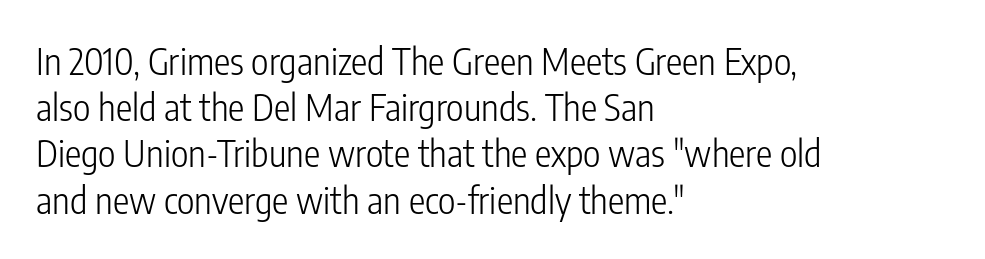
The image shows 37 px light, condensed sans-serif type, upright; set left-aligned, normal line spacing (1.25x), normal letter spacing, not underlined; low stroke contrast and a medium x-height.
